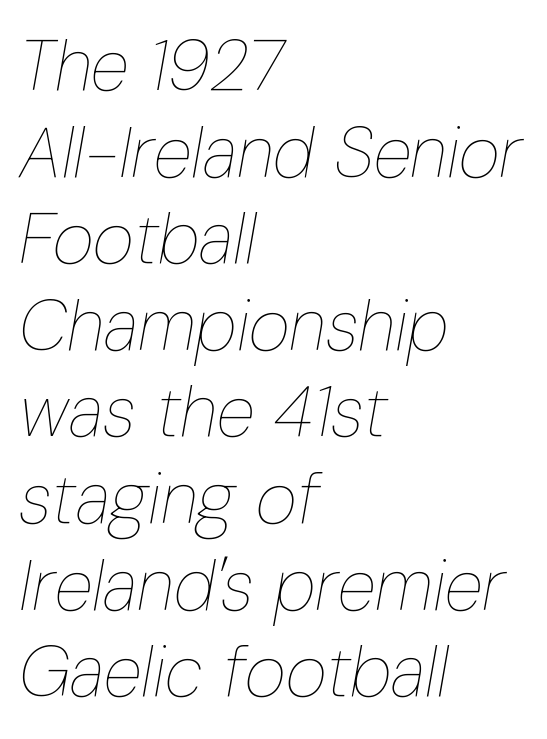
The image shows 71 px thin, condensed type, italic (leaning right); set left-aligned, line spacing 1.22x, normal letter spacing, not underlined; low stroke contrast and a medium x-height.
